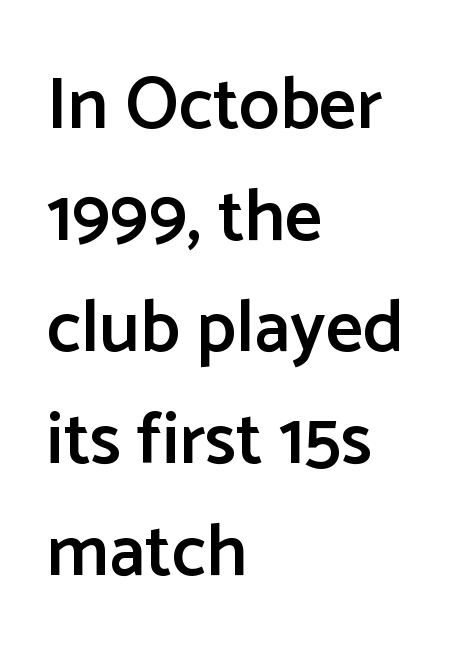
Is this a fixed-width face? No — the glyphs have proportional, varying widths. Reading down the block, your eye returns to a fixed left position each line. Weight check: semibold — heavier than regular, not quite bold. Quick note: interline space is typical. The face used here is rendered with its standard letterfit. Each row of text sits above clean, open space.
